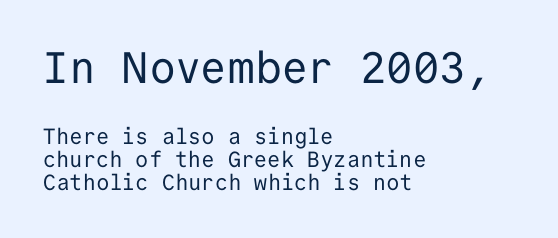
The passage shown begins with its larger block and ends with its smaller one. Style check: upright. Think of a typewriter: that constant character pitch is what you see here. Is this a sans? Yes — the strokes have no serifs. The lines are quadded left.
